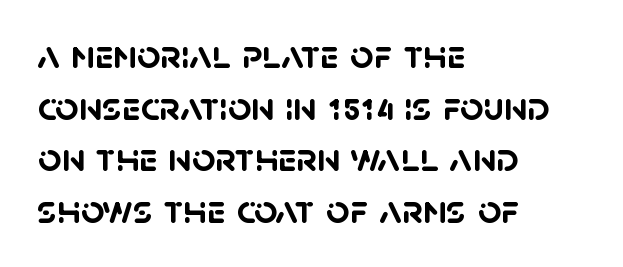
Q: Is the text bold? A: Yes.
Q: Is the typeface a serif or a sans-serif typeface? A: Sans-serif.
Q: Is the text underlined? A: No.
Q: How is the paragraph aligned? A: Left-aligned.
Q: Is the spacing between letters normal or unusually wide? A: Normal.
Q: Is the spacing between lines tight, normal or loose? A: Normal.
Q: Width (condensed, normal, or wide)? A: Normal.
Q: Stroke contrast? A: Low.
Q: x-height? A: Large.
Q: Monospaced? A: No.
